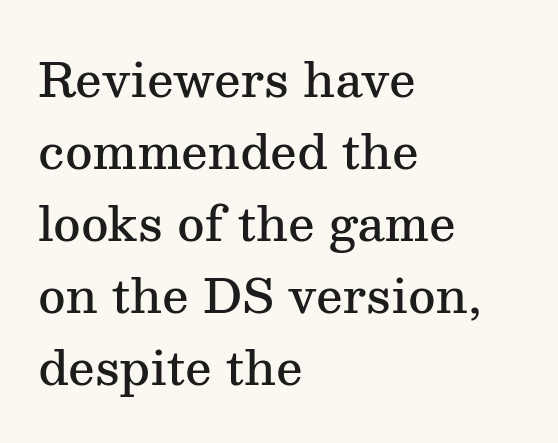
{"serif": "yes", "italic": "no", "bold": "semi", "weight": "semibold", "width": "normal", "stroke_contrast": "medium", "x_height": "medium", "monospaced": "no", "underline": "no", "align": "left", "line_spacing": "normal", "line_spacing_ratio": 1.53, "letter_spacing": "normal", "letter_spacing_em": 0.0, "glyph_px": 47}
